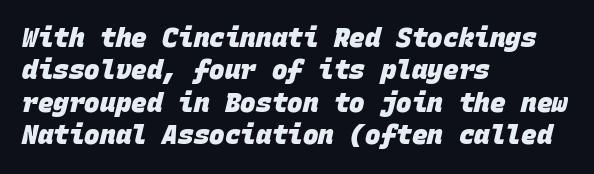
This sample keeps an unexceptional amount of space between lines. How heavy is the stroke? Heavy — this is a bold. Caption: multi-line text, flush left, ragged right. Observe the ordinary spacing: letters are neighbours, not strangers. Descender tails drop into unmarked territory.
